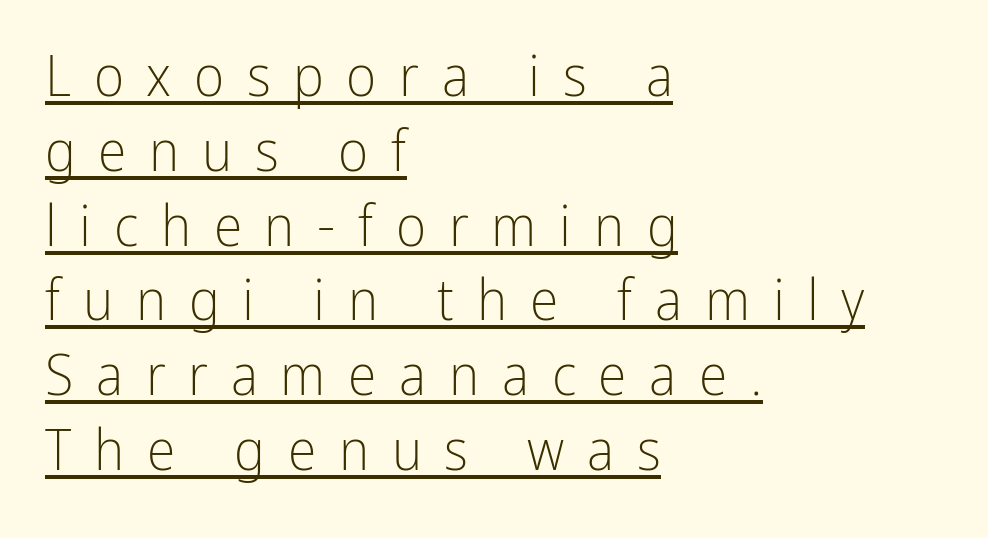
The image shows 58 px light, condensed sans-serif type, upright; set left-aligned, normal line spacing (1.29x), unusually wide letter spacing (+0.39 em), underlined; low stroke contrast and a medium x-height.
